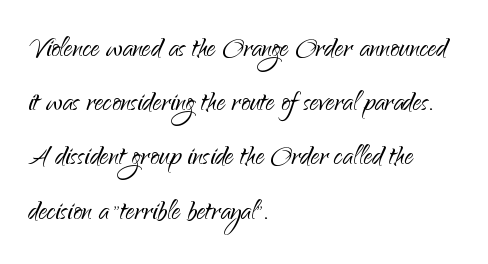
{"serif": "no", "bold": "no", "weight": "light", "width": "normal", "stroke_contrast": "low", "x_height": "small", "monospaced": "no", "underline": "no", "align": "left", "line_spacing": "normal", "line_spacing_ratio": 1.55, "letter_spacing": "normal", "letter_spacing_em": 0.0, "glyph_px": 35}
